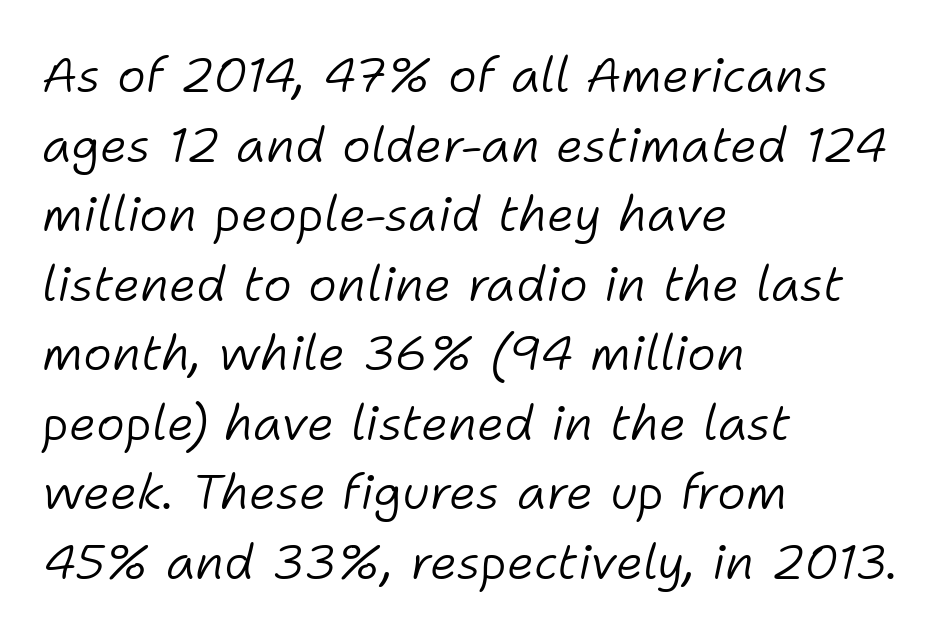
{"italic": "yes", "lean": "right", "slant_degrees": 11, "bold": "no", "weight": "light", "width": "normal", "stroke_contrast": "low", "x_height": "medium", "monospaced": "no", "underline": "no", "align": "left", "line_spacing": "normal", "line_spacing_ratio": 1.42, "letter_spacing": "normal", "letter_spacing_em": 0.0, "glyph_px": 49}
